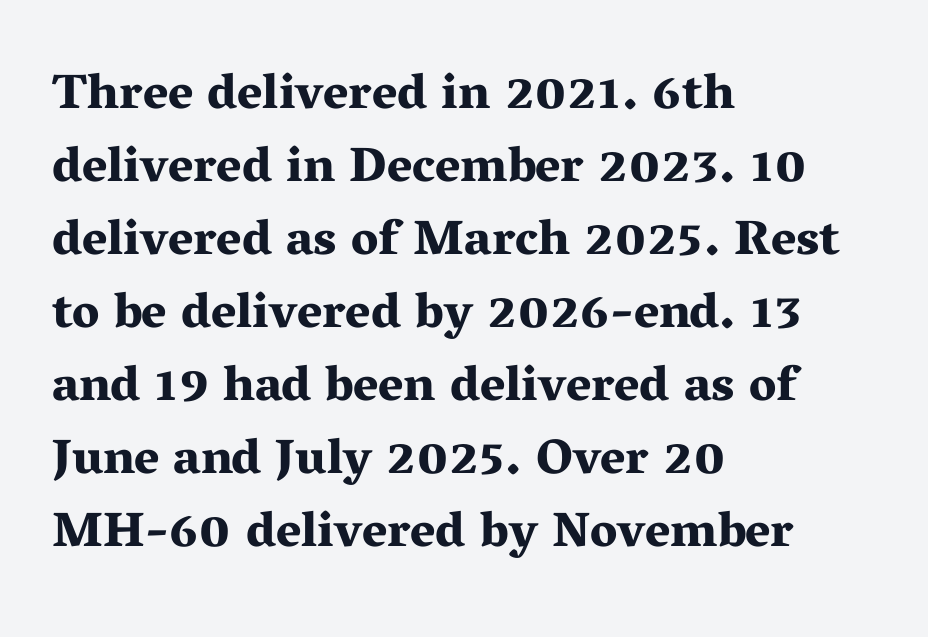
{"serif": "yes", "italic": "no", "bold": "yes", "weight": "bold", "width": "wide", "stroke_contrast": "medium", "x_height": "medium", "monospaced": "no", "underline": "no", "align": "left", "line_spacing": "normal", "line_spacing_ratio": 1.49, "letter_spacing": "normal", "letter_spacing_em": 0.0, "glyph_px": 49}
